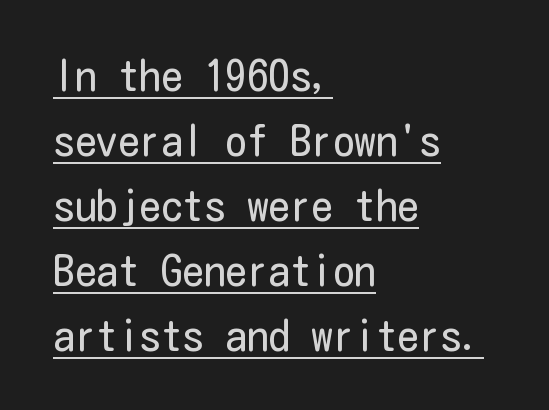
Q: Is the text bold? A: No.
Q: Is the text italic (slanted)? A: No, it is upright.
Q: Is the typeface a serif or a sans-serif typeface? A: Sans-serif.
Q: Is the text underlined? A: Yes.
Q: How is the paragraph aligned? A: Left-aligned.
Q: Is the spacing between letters normal or unusually wide? A: Normal.
Q: Is the spacing between lines tight, normal or loose? A: Normal.
Q: Width (condensed, normal, or wide)? A: Condensed.
Q: Stroke contrast? A: Low.
Q: x-height? A: Medium.
